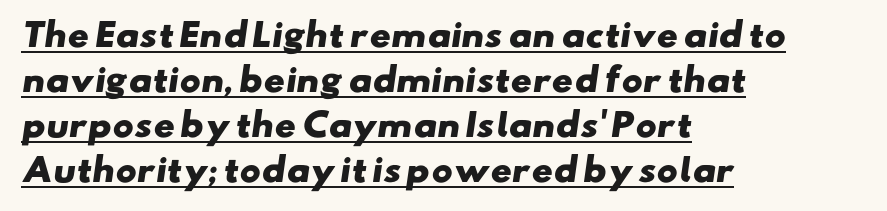
{"serif": "no", "bold": "yes", "weight": "heavy", "width": "wide", "stroke_contrast": "low", "x_height": "small", "monospaced": "no", "underline": "yes", "align": "left", "line_spacing": "normal", "line_spacing_ratio": 1.41, "letter_spacing": "normal", "letter_spacing_em": 0.0, "glyph_px": 32}
